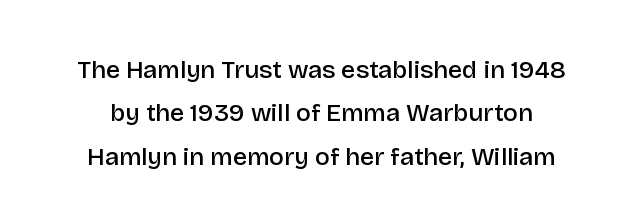
Tall strokes in this sample are plumb rather than angled. The passage shown has conventional tracking throughout. Bare-footed words on every line. Firm but not heavy-handed strokes: this text is semibold.
